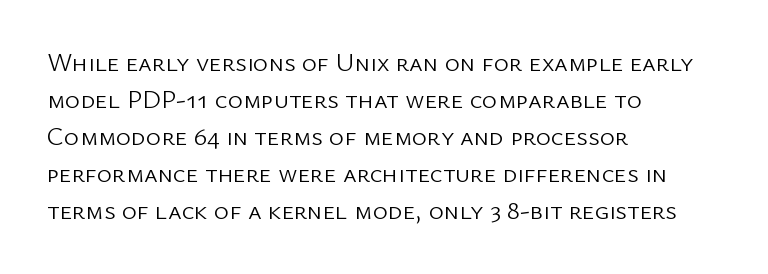
The image shows 26 px text type, upright; set left-aligned, normal line spacing (1.42x), normal letter spacing, not underlined.
